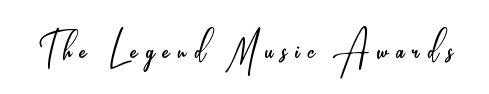
{"serif": "no", "bold": "no", "weight": "light", "width": "condensed", "stroke_contrast": "low", "x_height": "small", "monospaced": "no", "underline": "no", "glyph_px": 49}
